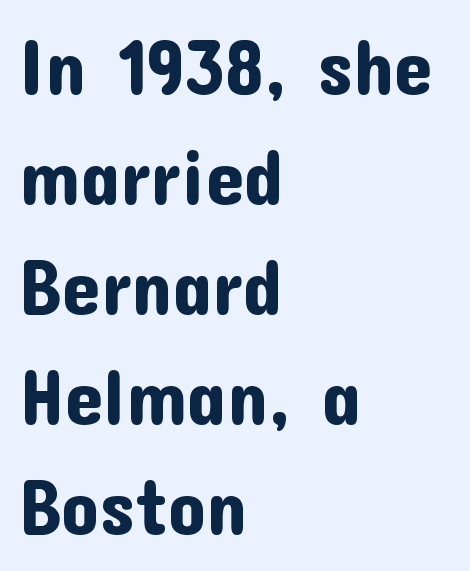
Grotesque or geometric, the face here clearly has no serifs. Observe the ordinary spacing: letters are neighbours, not strangers. Spacing verdict: proportional, widths tailored to each character. Unlike italic type, these characters show no tilt at all. A normal amount of white space separates one row of letters from the next. The space beneath each line is pristine and unruled.
